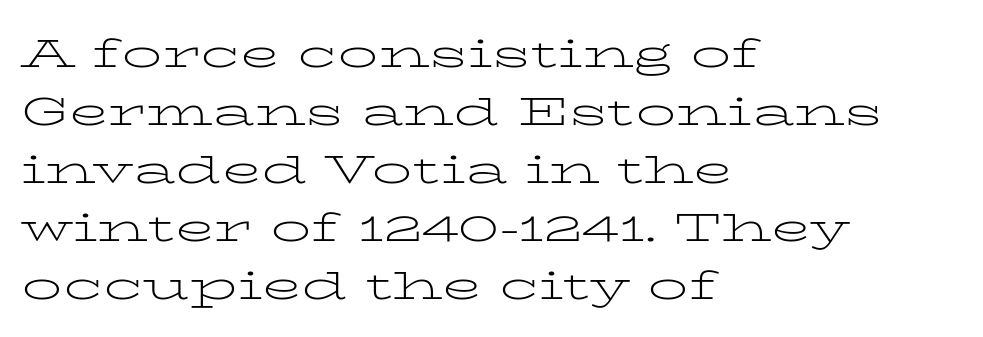
{"serif": "yes", "italic": "no", "bold": "no", "weight": "light", "width": "wide", "stroke_contrast": "low", "x_height": "medium", "monospaced": "no", "underline": "no", "align": "left", "line_spacing": "normal", "line_spacing_ratio": 1.45, "letter_spacing": "normal", "letter_spacing_em": 0.0, "glyph_px": 40}
